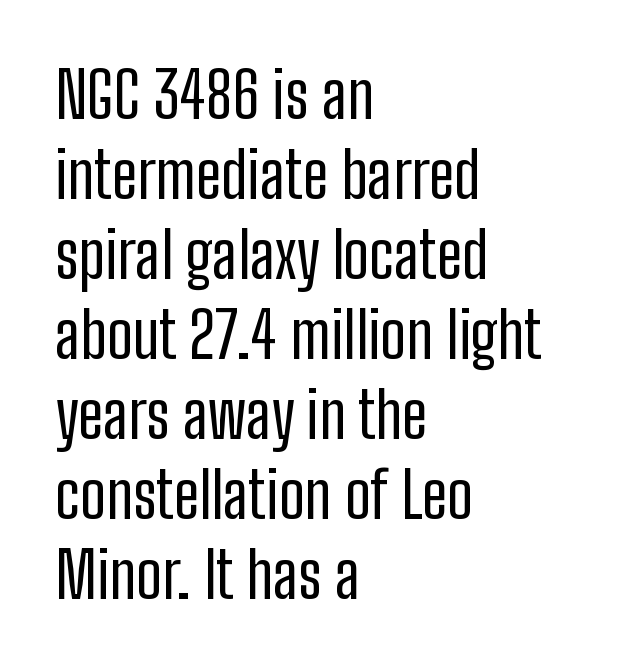
{"serif": "no", "italic": "no", "bold": "no", "weight": "regular", "width": "condensed", "stroke_contrast": "low", "x_height": "medium", "monospaced": "no", "underline": "no", "align": "left", "line_spacing": "normal", "line_spacing_ratio": 1.25, "letter_spacing": "normal", "letter_spacing_em": 0.0, "glyph_px": 64}
